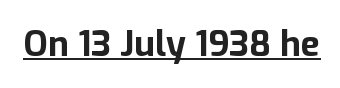
Letterform terminals end flat and unadorned throughout the passage. Observe the ordinary spacing: letters are neighbours, not strangers. Plenty of ink on the page — the face is bold. Varying glyph widths throughout — classic text-font behaviour. The words here are underlined.
